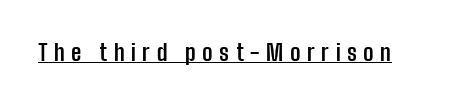
The image shows 23 px bold type, upright; set unusually wide letter spacing (+0.28 em), underlined.
